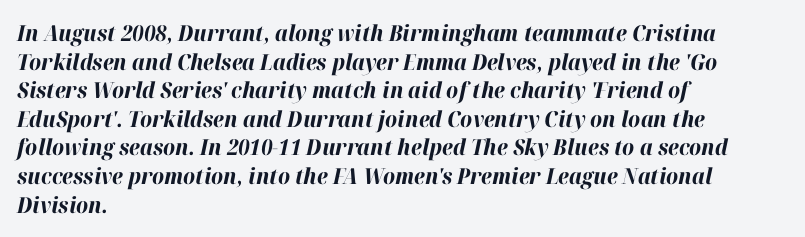
The image shows 22 px bold type, italic (leaning right); set left-aligned, normal line spacing (1.3x), normal letter spacing, not underlined.
